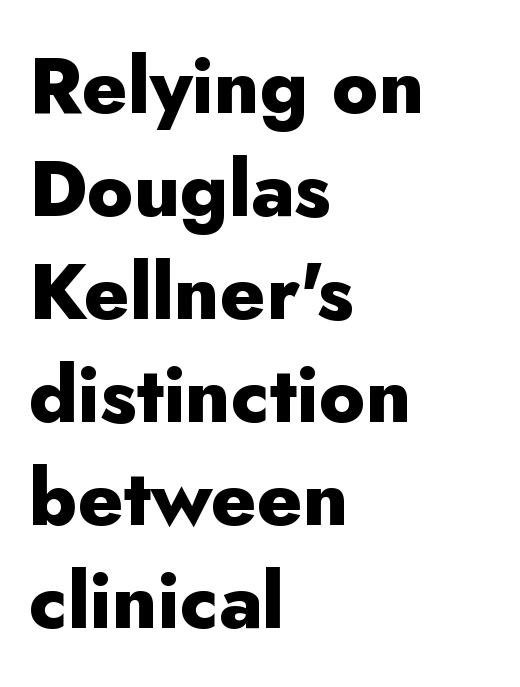
Q: Is the text bold? A: Yes.
Q: Is the text italic (slanted)? A: No, it is upright.
Q: Is the typeface a serif or a sans-serif typeface? A: Sans-serif.
Q: Is the text underlined? A: No.
Q: How is the paragraph aligned? A: Left-aligned.
Q: Is the spacing between letters normal or unusually wide? A: Normal.
Q: Is the spacing between lines tight, normal or loose? A: Normal.
Q: Width (condensed, normal, or wide)? A: Normal.
Q: Stroke contrast? A: Low.
Q: x-height? A: Small.
Q: Monospaced? A: No.
